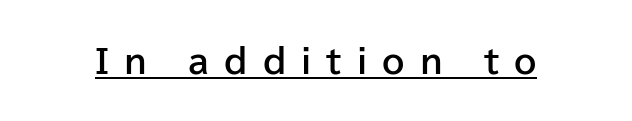
The image shows 32 px bold sans-serif type, upright; set unusually wide letter spacing (+0.47 em), underlined; low stroke contrast and a medium x-height.
